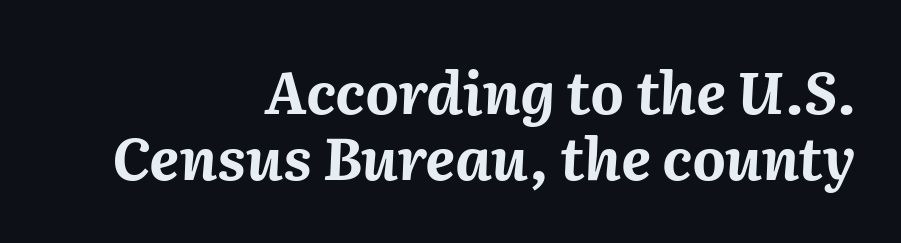
Character widths vary here, with narrow letters taking less room than wide ones. The glyphs look as if they've been sheared to an angle. Notice how the passage keeps a crisp vertical edge on the right only. The tracking reads as untouched default to a designer's eye. Clear beneath every line of the passage.
